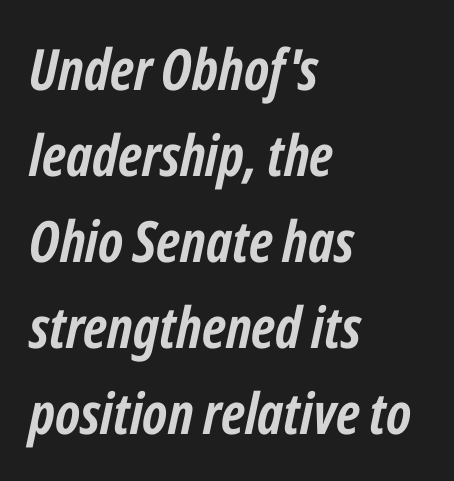
Q: Is the text bold? A: Yes.
Q: Is the text italic (slanted)? A: Yes, it leans right by about 12 degrees.
Q: Is the text underlined? A: No.
Q: How is the paragraph aligned? A: Left-aligned.
Q: Is the spacing between letters normal or unusually wide? A: Normal.
Q: Is the spacing between lines tight, normal or loose? A: Normal.
Q: Width (condensed, normal, or wide)? A: Condensed.
Q: Stroke contrast? A: Low.
Q: x-height? A: Medium.
Q: Monospaced? A: No.
